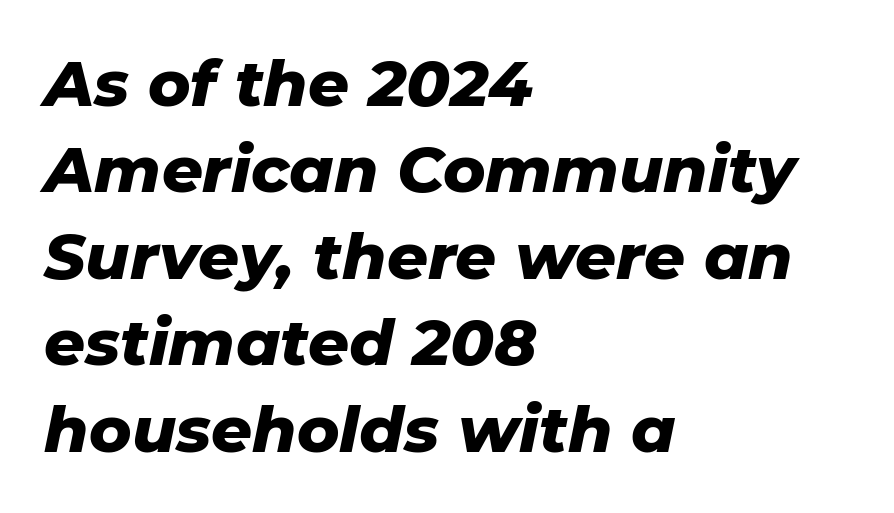
{"italic": "yes", "lean": "right", "slant_degrees": 11, "bold": "yes", "weight": "heavy", "width": "normal", "stroke_contrast": "low", "x_height": "medium", "monospaced": "no", "underline": "no", "align": "left", "line_spacing": "normal", "line_spacing_ratio": 1.35, "letter_spacing": "normal", "letter_spacing_em": 0.0, "glyph_px": 64}
